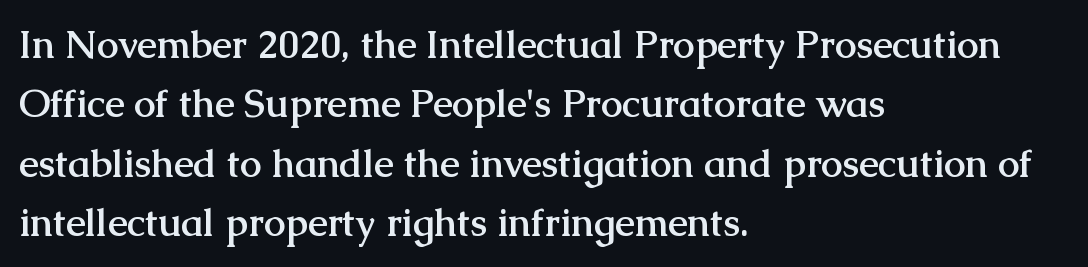
The image shows 39 px semibold serif type, upright; set left-aligned, normal line spacing (1.52x), normal letter spacing, not underlined; medium stroke contrast and a medium x-height.
